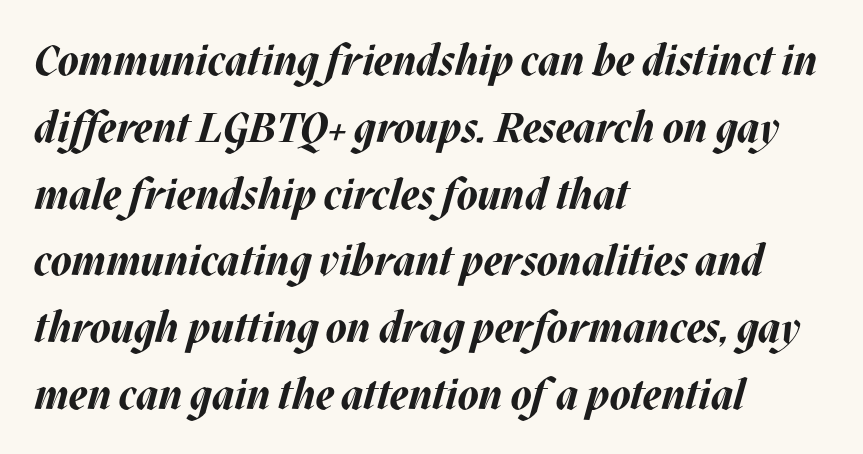
{"italic": "yes", "lean": "right", "slant_degrees": 17, "bold": "yes", "weight": "bold", "width": "normal", "stroke_contrast": "medium", "x_height": "large", "monospaced": "no", "underline": "no", "align": "left", "line_spacing": "normal", "line_spacing_ratio": 1.59, "letter_spacing": "normal", "letter_spacing_em": 0.0, "glyph_px": 42}
